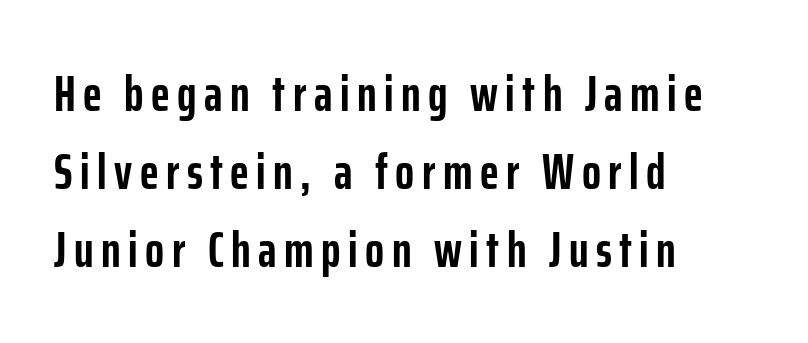
Q: Is the text bold? A: Yes.
Q: Is the text italic (slanted)? A: No, it is upright.
Q: Is the typeface a serif or a sans-serif typeface? A: Sans-serif.
Q: Is the text underlined? A: No.
Q: How is the paragraph aligned? A: Left-aligned.
Q: Is the spacing between lines tight, normal or loose? A: Normal.
Q: Width (condensed, normal, or wide)? A: Condensed.
Q: Stroke contrast? A: Low.
Q: x-height? A: Medium.
Q: Monospaced? A: No.
